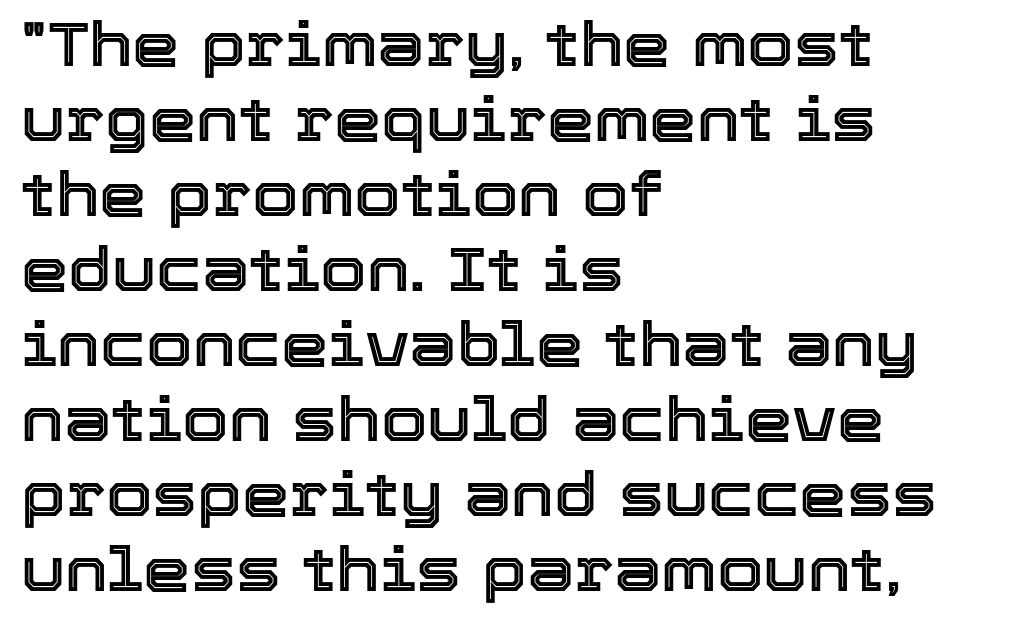
{"italic": "no", "width": "normal", "x_height": "medium", "monospaced": "no", "underline": "no", "align": "left", "line_spacing": "normal", "line_spacing_ratio": 1.25, "letter_spacing": "normal", "letter_spacing_em": 0.0, "glyph_px": 60}
